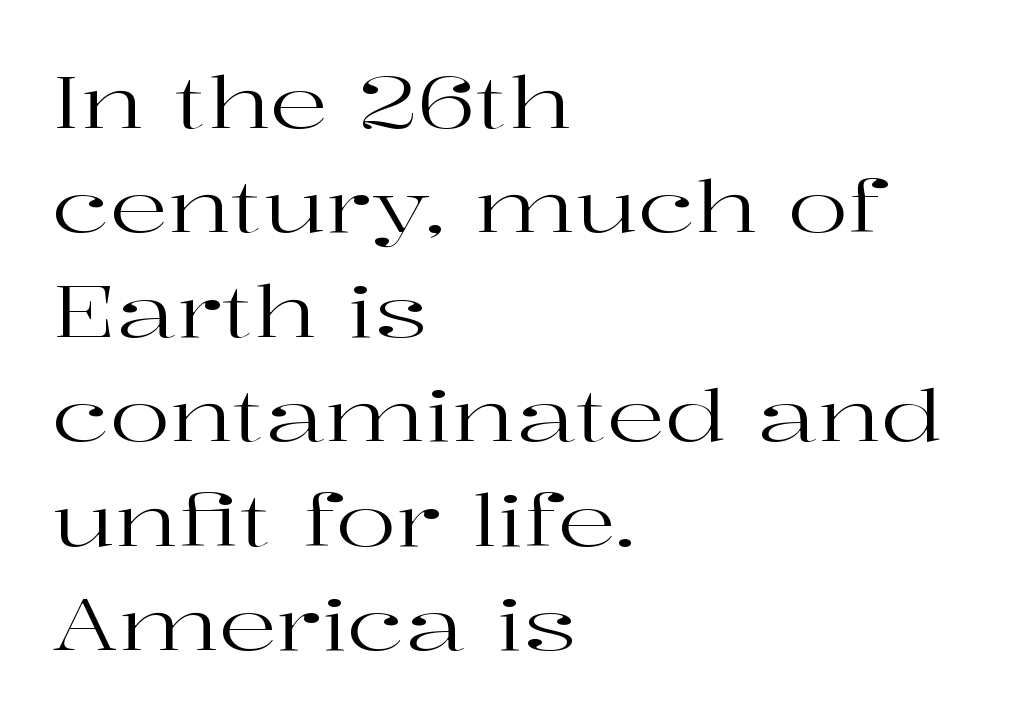
{"serif": "yes", "italic": "no", "bold": "no", "weight": "regular", "width": "wide", "stroke_contrast": "high", "x_height": "medium", "monospaced": "no", "underline": "no", "align": "left", "line_spacing": "normal", "line_spacing_ratio": 1.45, "letter_spacing": "normal", "letter_spacing_em": 0.0, "glyph_px": 72}
